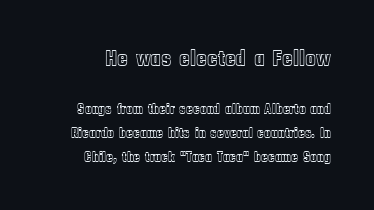
Standard letterfit; no display-style spreading of the glyphs. Posture: upright roman. The composition opens big and finishes small. The gap between lines stays unmarked.
